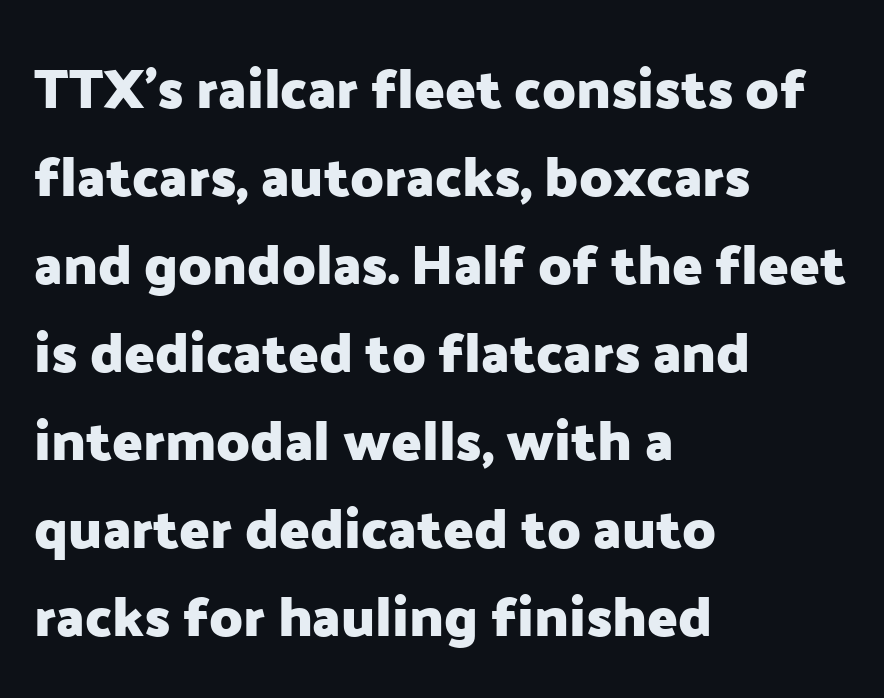
Q: Is the text bold? A: Yes.
Q: Is the text italic (slanted)? A: No, it is upright.
Q: Is the typeface a serif or a sans-serif typeface? A: Sans-serif.
Q: Is the text underlined? A: No.
Q: How is the paragraph aligned? A: Left-aligned.
Q: Is the spacing between letters normal or unusually wide? A: Normal.
Q: Is the spacing between lines tight, normal or loose? A: Normal.
Q: Width (condensed, normal, or wide)? A: Normal.
Q: Stroke contrast? A: Low.
Q: x-height? A: Medium.
Q: Monospaced? A: No.
